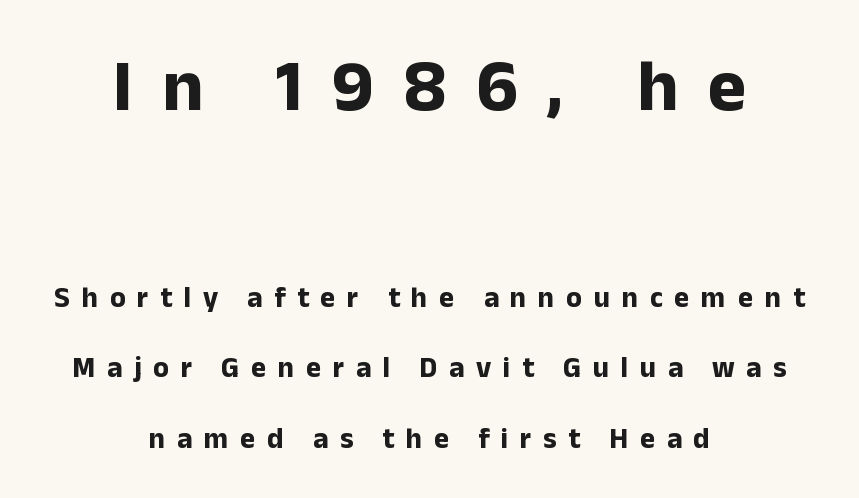
Q: Is the text bold? A: Yes.
Q: Is the text italic (slanted)? A: No, it is upright.
Q: Is the typeface a serif or a sans-serif typeface? A: Sans-serif.
Q: Is the text underlined? A: No.
Q: How is the paragraph aligned? A: Centered.
Q: Is the spacing between letters normal or unusually wide? A: Unusually wide.
Q: Is the spacing between lines tight, normal or loose? A: Loose.
Q: Which block of text is set in a larger size, the first (top) or the second (bottom)? A: The first (top) one.
Q: Width (condensed, normal, or wide)? A: Normal.
Q: Stroke contrast? A: Low.
Q: x-height? A: Medium.
Q: Monospaced? A: No.
